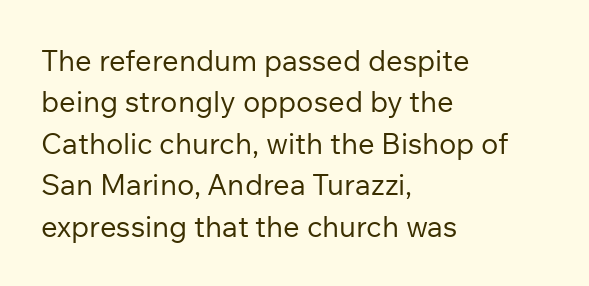
You can tell it's not italic because the verticals are truly vertical. The face used here is rendered with its standard letterfit. This rendering uses left alignment, leaving the right contour irregular. The space beneath each line is pristine and unruled.
